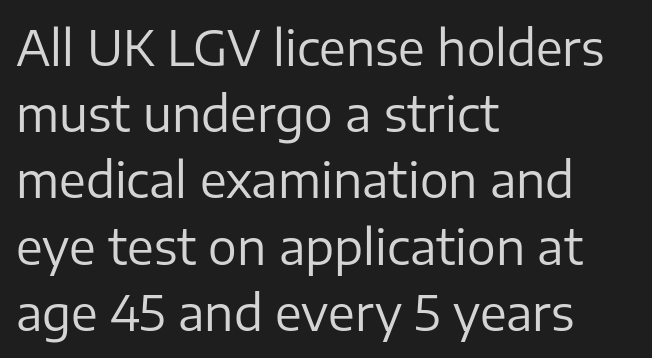
This is roman type, the default non-slanted kind. The letterforms sit shoulder to shoulder at normal distance. Layout note: lines flush left. Decoration check: the copy has no underline. Heaviness? Minimal to ordinary, like unemphasized prose. Each letter's strokes conclude bluntly, with no projecting serifs.
